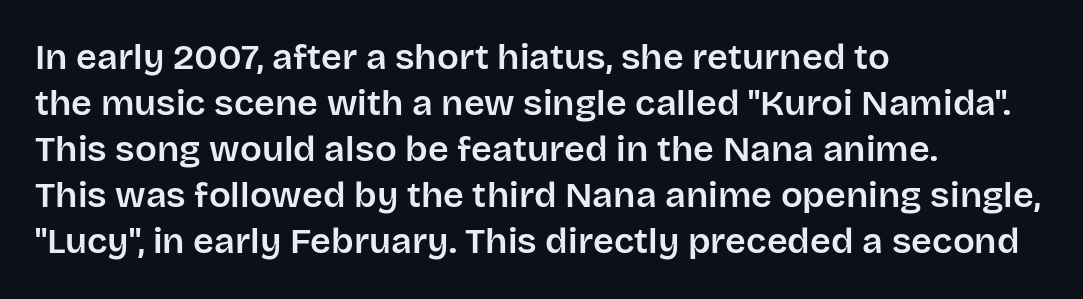
Q: Is the text italic (slanted)? A: No, it is upright.
Q: Is the typeface a serif or a sans-serif typeface? A: Sans-serif.
Q: Is the text underlined? A: No.
Q: How is the paragraph aligned? A: Left-aligned.
Q: Is the spacing between letters normal or unusually wide? A: Normal.
Q: Is the spacing between lines tight, normal or loose? A: Normal.
Q: Width (condensed, normal, or wide)? A: Normal.
Q: Stroke contrast? A: Low.
Q: x-height? A: Large.
Q: Monospaced? A: No.
